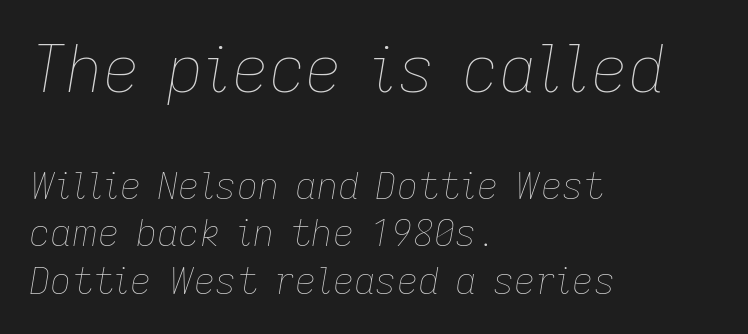
The image shows 64 px thin type, italic (leaning right); set left-aligned, normal line spacing (1.28x), normal letter spacing, not underlined; the first (top) block is 1.73x larger; low stroke contrast and a medium x-height.
